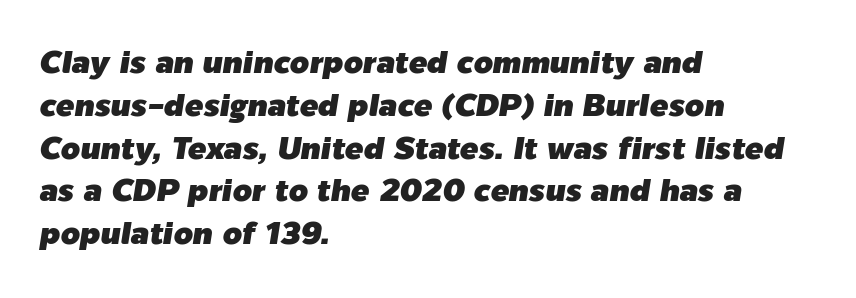
Horizontal alignment here is leftward, the default for most running prose. The rows are spaced the way most documents space them. This sample uses plain, unmodified letter spacing. Style check: oblique. No word sits above an underline.
